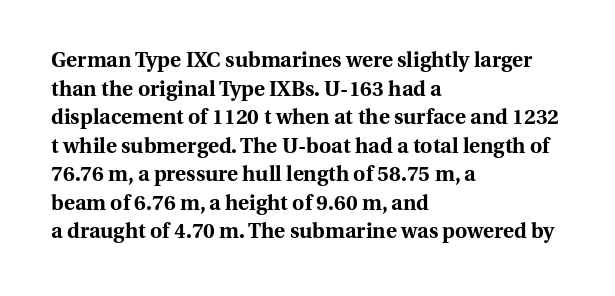
{"italic": "no", "bold": "yes", "underline": "no", "align": "left", "line_spacing": "normal", "line_spacing_ratio": 1.36, "letter_spacing": "normal", "letter_spacing_em": 0.0, "glyph_px": 21}
